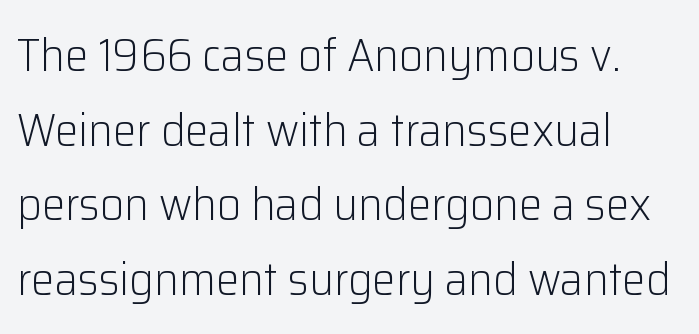
The image shows 47 px light sans-serif type, upright; set left-aligned, normal line spacing (1.59x), normal letter spacing, not underlined; low stroke contrast and a medium x-height.
